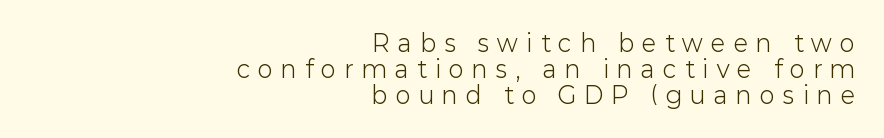
The letterforms sit at book weight or below. Regarding leading, the lines here are crowded together. The specimen omits any rule beneath the text block's lines. Is the block centered? No — it sits flush against the right margin. Tracking value appears strongly positive — letters spread wide. The typography opts for an upright posture over an oblique one.
